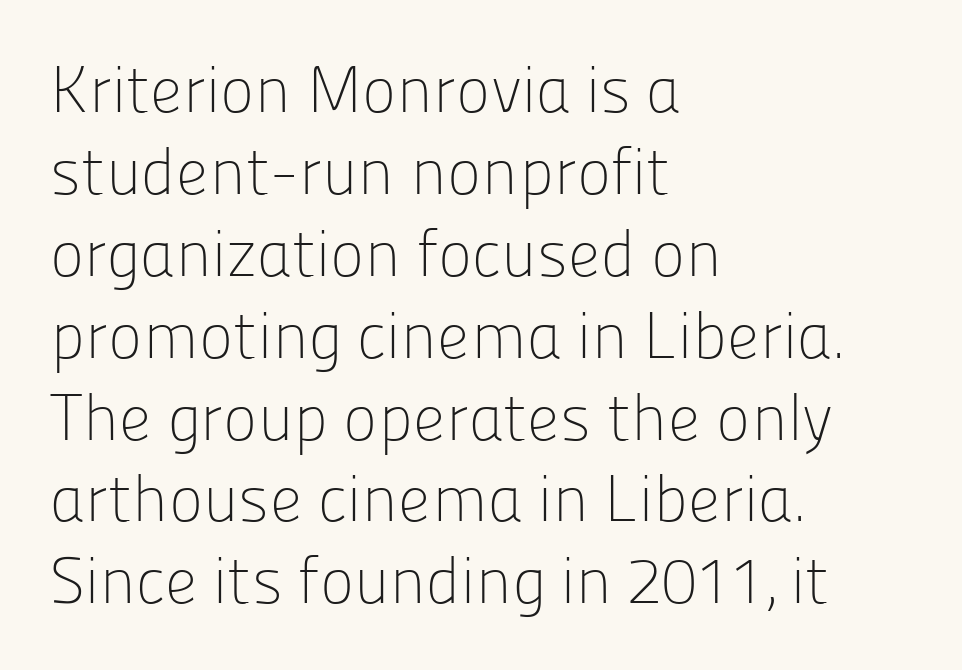
These lines are rendered in a variable-pitch font. Nothing sits at the stroke ends, so this counts as sans-serif. Check the space under the baseline: it is left empty. Upright lettering throughout.
